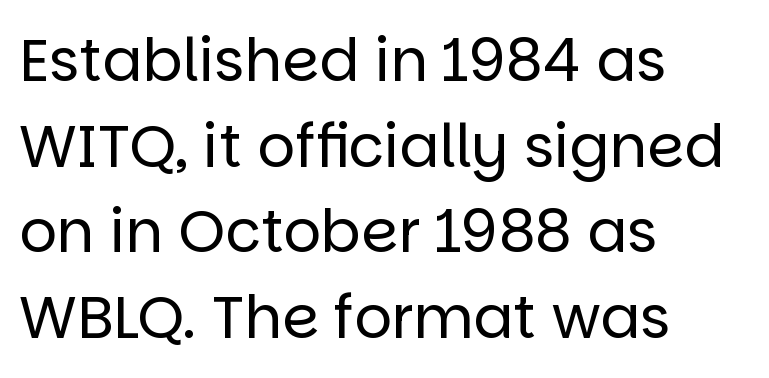
Observe the absence of serifs on each vertical stroke in this sample. The letters sit at their default tracking, neither squeezed nor spread. This is the regular roman posture of the typeface. The strip under each line holds only bare page. Quick note: interline space is typical. Alignment: flush left.
